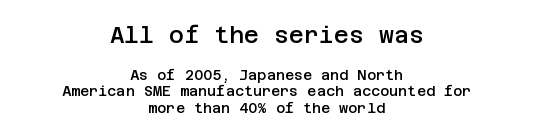
{"italic": "no", "bold": "semi", "underline": "no", "align": "center", "line_spacing_ratio": 1.16, "letter_spacing": "normal", "letter_spacing_em": 0.0, "larger_block": "first", "size_ratio": 1.64, "glyph_px": 23}
